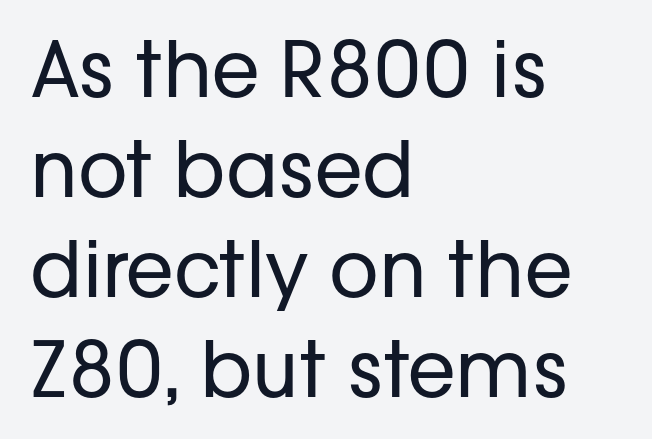
{"serif": "no", "italic": "no", "bold": "no", "weight": "regular", "width": "normal", "stroke_contrast": "low", "x_height": "medium", "monospaced": "no", "underline": "no", "align": "left", "line_spacing": "normal", "line_spacing_ratio": 1.3, "letter_spacing": "normal", "letter_spacing_em": 0.0, "glyph_px": 77}
